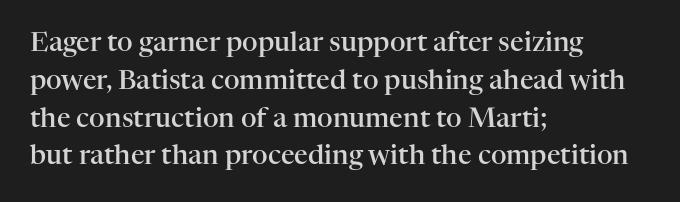
Q: Is the text bold? A: Semi-bold.
Q: Is the text italic (slanted)? A: No, it is upright.
Q: Is the text underlined? A: No.
Q: How is the paragraph aligned? A: Left-aligned.
Q: Is the spacing between letters normal or unusually wide? A: Normal.
Q: Is the spacing between lines tight, normal or loose? A: Normal.
